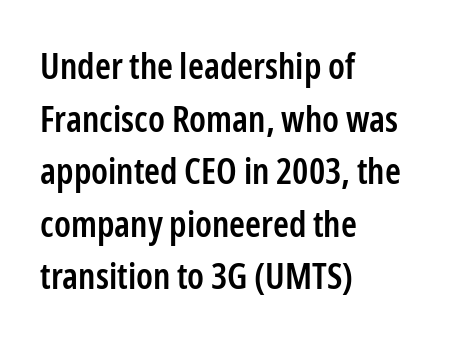
Do the characters align in a grid? No, the font is proportional. Vertical spacing — default. The space beneath each line is pristine and unruled. Compared with an ordinary text face, these strokes are moderately heavier — a semibold.
